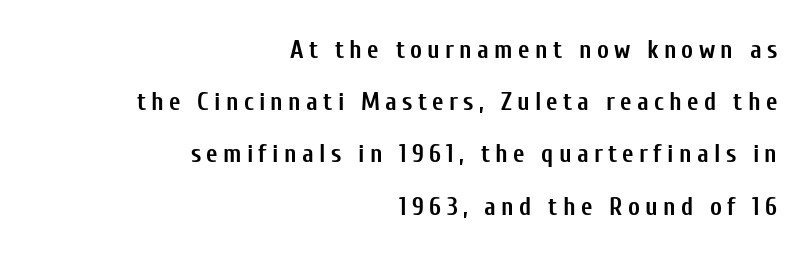
Typesetter's note: full bold, strokes at maximum text heaviness. Substantial extra tracking has been applied to these lines. Is there much room between lines? Yes — plenty of vertical air separates them. Visually the block forms a straight wall on the right and a jagged coastline on the left. Has an underline been added? It has not. It's the straight-up-and-down kind of type.
